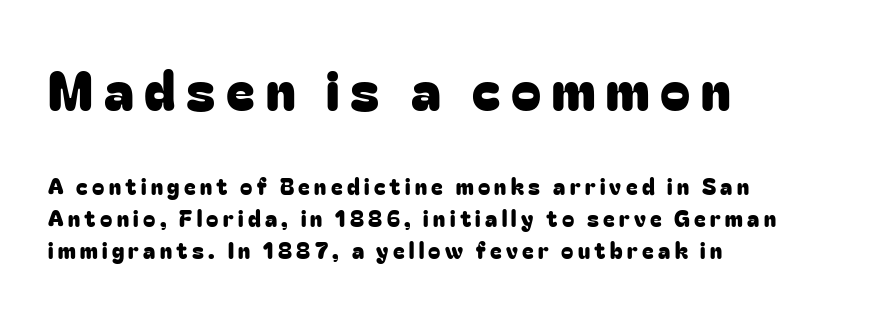
The image shows 54 px sans-serif type, upright; set left-aligned, normal line spacing (1.45x), unusually wide letter spacing (+0.2 em), not underlined; the first (top) block is 2.45x larger; low stroke contrast and a medium x-height.
